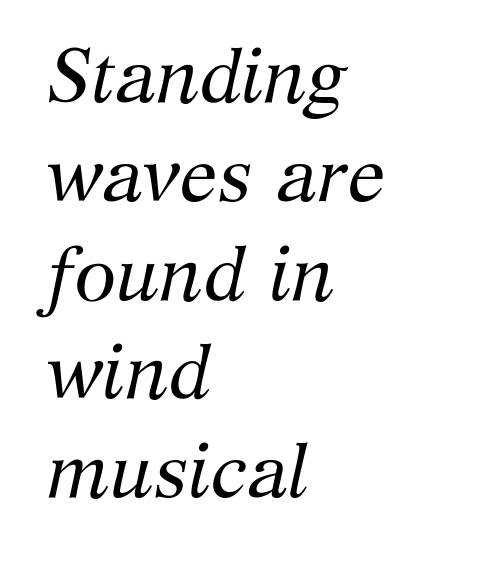
The passage shown leans; its letterforms are oblique. The horizontal fit of the characters is conventional and even. Is this a fixed-width face? No — the glyphs have proportional, varying widths. The space directly below the letters is spotless.
